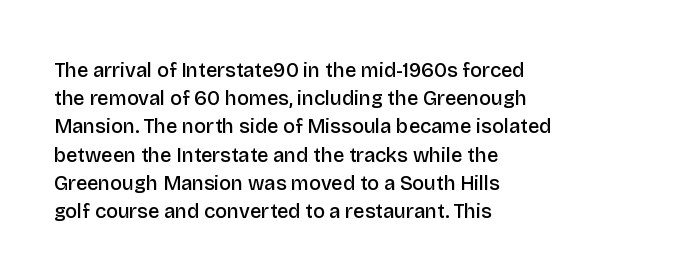
{"italic": "no", "bold": "semi", "underline": "no", "align": "left", "line_spacing": "normal", "line_spacing_ratio": 1.41, "letter_spacing": "normal", "letter_spacing_em": 0.0, "glyph_px": 20}
